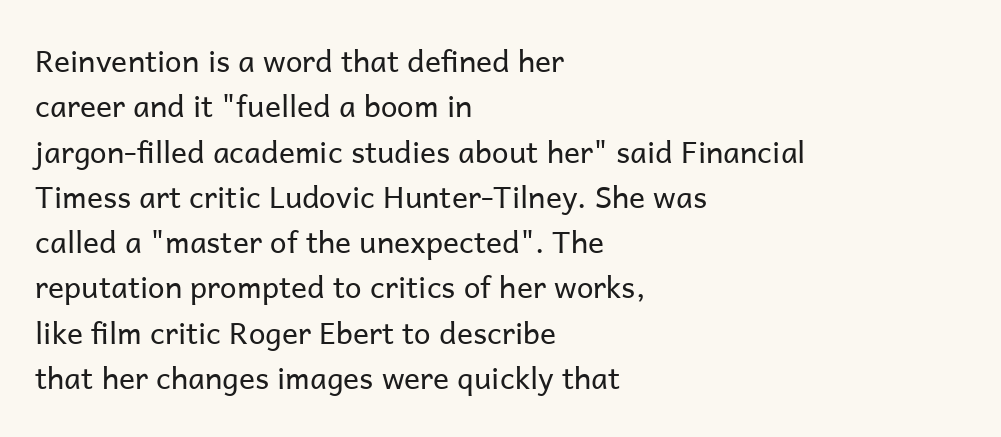
Is this a fixed-width face? No — the glyphs have proportional, varying widths. Stroke thickness stays within the range of a standard reading face or lighter. These lines are composed in type without serifs. Reading down the column, the eye jumps a familiar distance to each next line. Posture: upright roman.
